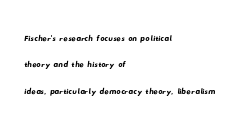
The lines sit at an ordinary, default distance from one another. A clean baseline with only descenders dipping below it. Is the letter spacing exaggerated? No — it looks like the ordinary default. One-word summary of the alignment: left.
